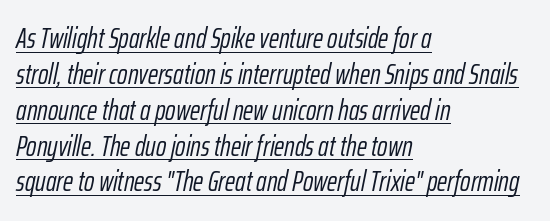
The image shows 28 px light, condensed type, italic (leaning right); set left-aligned, normal line spacing (1.28x), normal letter spacing, underlined; low stroke contrast and a medium x-height.
